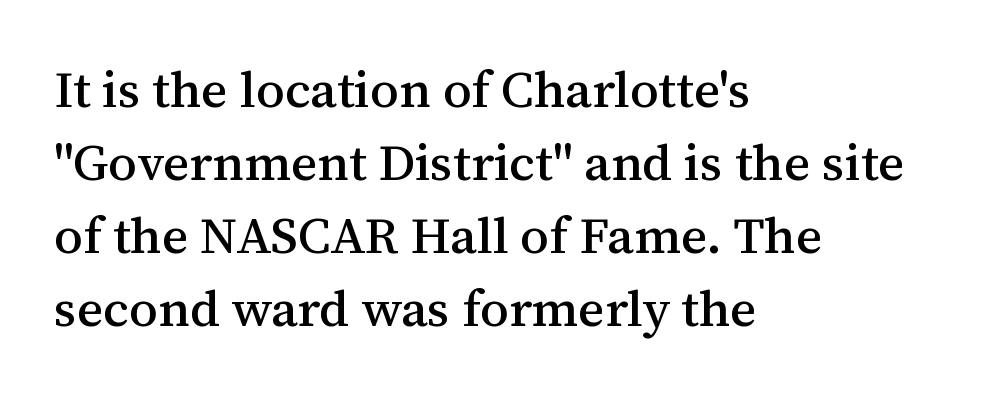
Has an underline been added? It has not. Teacher's note: observe the even left margin — that is flush-left alignment. The text was rendered using a seriffed face with decorative stroke endings. The letterforms sit shoulder to shoulder at normal distance. Baseline-to-baseline distance is the conventional proportion of letter height. The rendering uses natural spacing where letterforms have individual widths.
